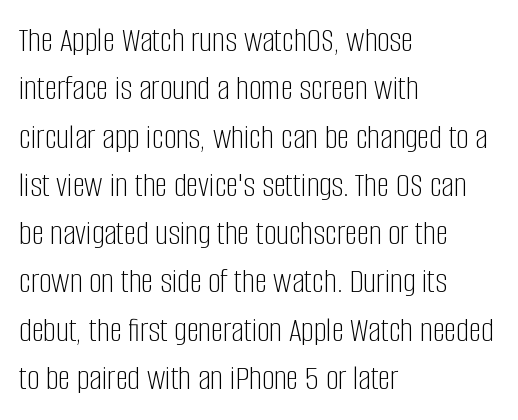
Q: Is the text bold? A: No.
Q: Is the text italic (slanted)? A: No, it is upright.
Q: Is the typeface a serif or a sans-serif typeface? A: Sans-serif.
Q: Is the text underlined? A: No.
Q: How is the paragraph aligned? A: Left-aligned.
Q: Is the spacing between letters normal or unusually wide? A: Normal.
Q: Is the spacing between lines tight, normal or loose? A: Normal.
Q: Width (condensed, normal, or wide)? A: Condensed.
Q: Stroke contrast? A: Low.
Q: x-height? A: Large.
Q: Monospaced? A: No.
